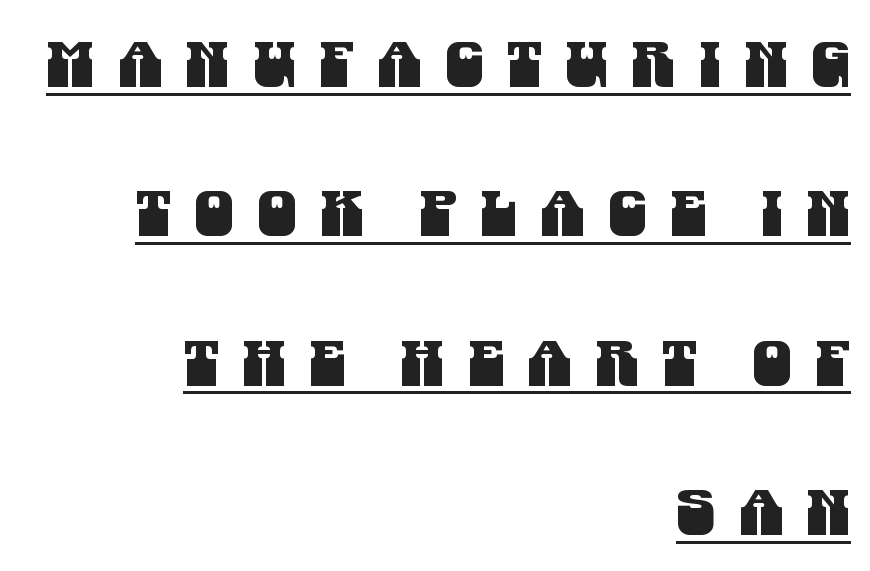
What stands out about the letter spacing? Its width — letters are far apart. Do the characters align in a grid? No, the font is proportional. Rows of type keep a wide berth in the vertical direction. Short and long lines alike share a common ending point at right. Examine the stroke ends and you'll find no serifs.
